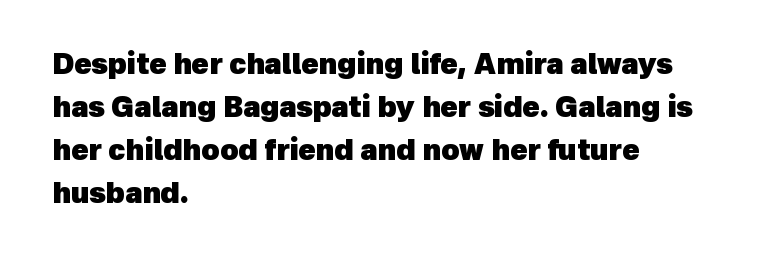
Q: Is the text bold? A: Yes.
Q: Is the typeface a serif or a sans-serif typeface? A: Sans-serif.
Q: Is the text underlined? A: No.
Q: How is the paragraph aligned? A: Left-aligned.
Q: Is the spacing between letters normal or unusually wide? A: Normal.
Q: Is the spacing between lines tight, normal or loose? A: Normal.
Q: Width (condensed, normal, or wide)? A: Normal.
Q: x-height? A: Medium.
Q: Monospaced? A: No.
